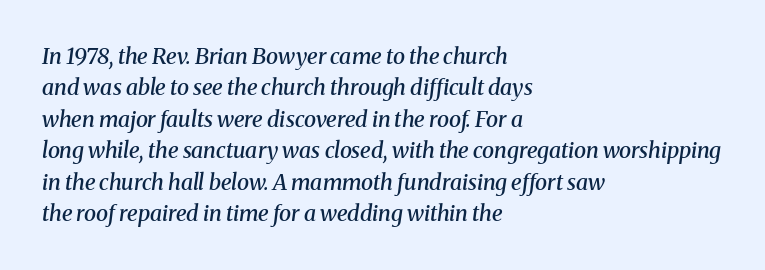
The image shows 22 px text type, italic (leaning right); set left-aligned, normal line spacing (1.43x), normal letter spacing, not underlined.
